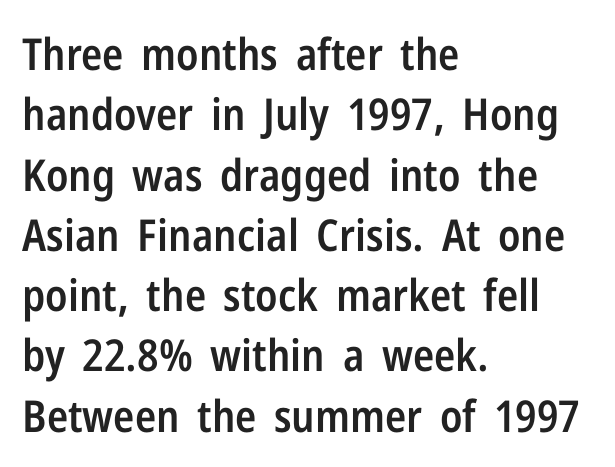
The image shows 44 px semibold, condensed sans-serif type, upright; set left-aligned, normal line spacing (1.37x), normal letter spacing, not underlined; low stroke contrast and a medium x-height.
